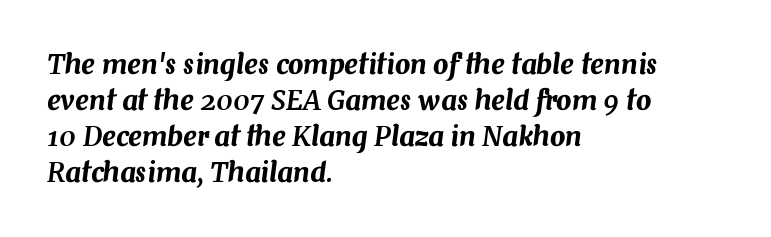
{"italic": "yes", "lean": "right", "slant_degrees": 7, "underline": "no", "align": "left", "line_spacing": "normal", "line_spacing_ratio": 1.33, "letter_spacing": "normal", "letter_spacing_em": 0.0, "glyph_px": 27}
